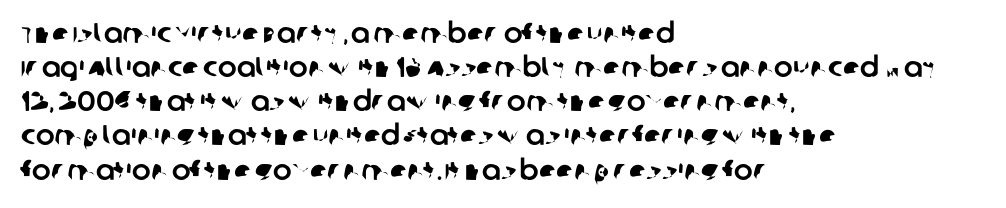
The image shows 28 px sans-serif type; set left-aligned, line spacing 1.22x, normal letter spacing, not underlined; low stroke contrast and a large x-height.
